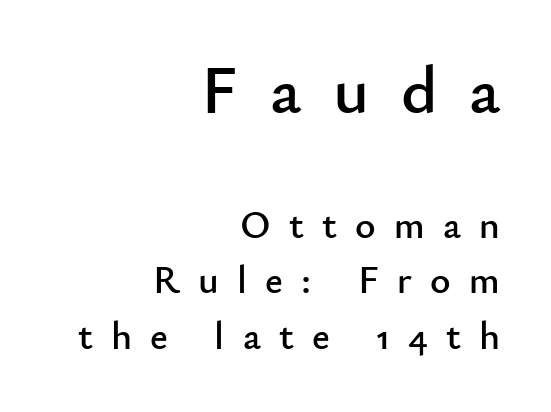
If you squint, the top block still reads clearly — it's the larger of the two. Unlike a traditional serif, this face leaves its strokes unadorned. Rows of type keep a routine distance in the vertical direction. The text block is weighted toward the right margin, trailing off unevenly leftward. Italic: no, the glyphs are upright roman.
